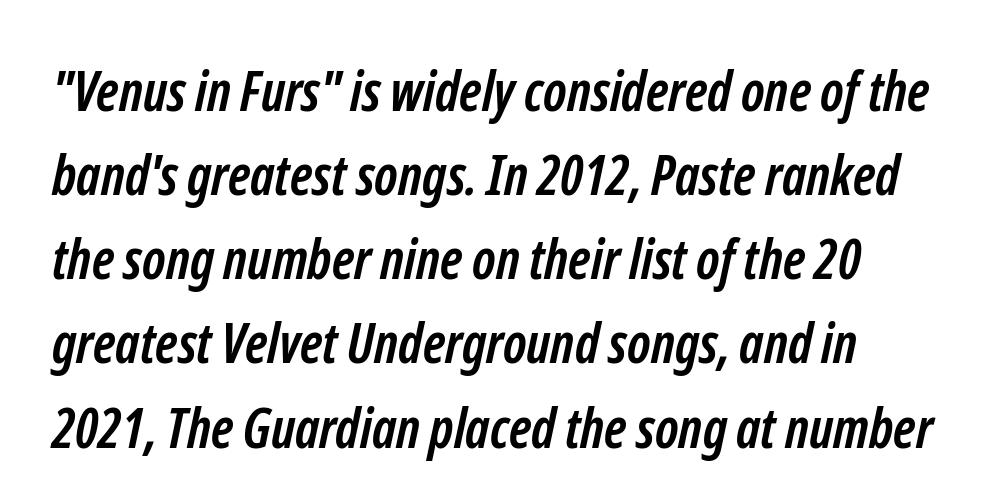
Q: Is the text bold? A: Yes.
Q: Is the typeface a serif or a sans-serif typeface? A: Sans-serif.
Q: Is the text underlined? A: No.
Q: How is the paragraph aligned? A: Left-aligned.
Q: Is the spacing between letters normal or unusually wide? A: Normal.
Q: Is the spacing between lines tight, normal or loose? A: Normal.
Q: Width (condensed, normal, or wide)? A: Condensed.
Q: Stroke contrast? A: Low.
Q: x-height? A: Medium.
Q: Monospaced? A: No.
